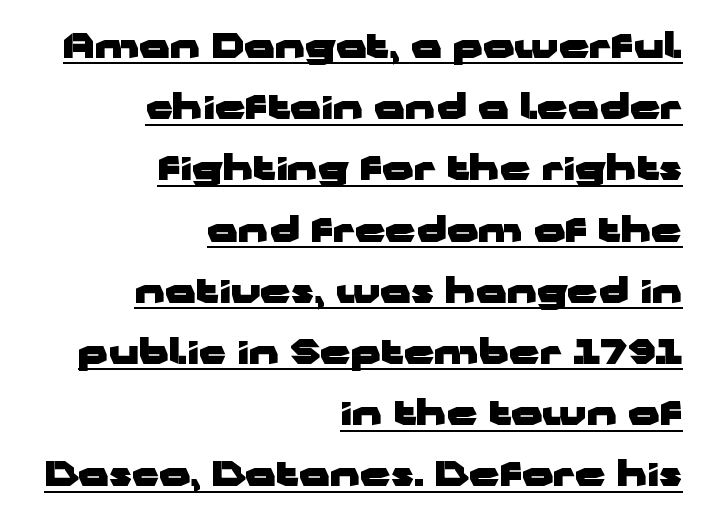
Q: Is the text bold? A: Yes.
Q: Is the text italic (slanted)? A: No, it is upright.
Q: Is the typeface a serif or a sans-serif typeface? A: Sans-serif.
Q: Is the text underlined? A: Yes.
Q: How is the paragraph aligned? A: Right-aligned.
Q: Is the spacing between letters normal or unusually wide? A: Normal.
Q: Width (condensed, normal, or wide)? A: Wide.
Q: Stroke contrast? A: Low.
Q: x-height? A: Medium.
Q: Monospaced? A: No.
